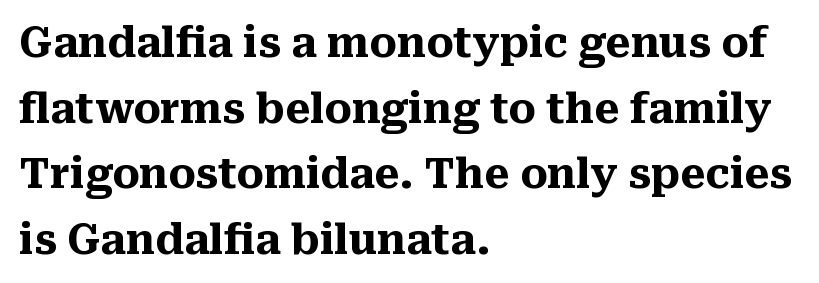
Q: Is the text bold? A: Yes.
Q: Is the text italic (slanted)? A: No, it is upright.
Q: Is the typeface a serif or a sans-serif typeface? A: Serif.
Q: Is the text underlined? A: No.
Q: How is the paragraph aligned? A: Left-aligned.
Q: Is the spacing between letters normal or unusually wide? A: Normal.
Q: Is the spacing between lines tight, normal or loose? A: Normal.
Q: Width (condensed, normal, or wide)? A: Normal.
Q: Stroke contrast? A: Medium.
Q: x-height? A: Medium.
Q: Monospaced? A: No.
